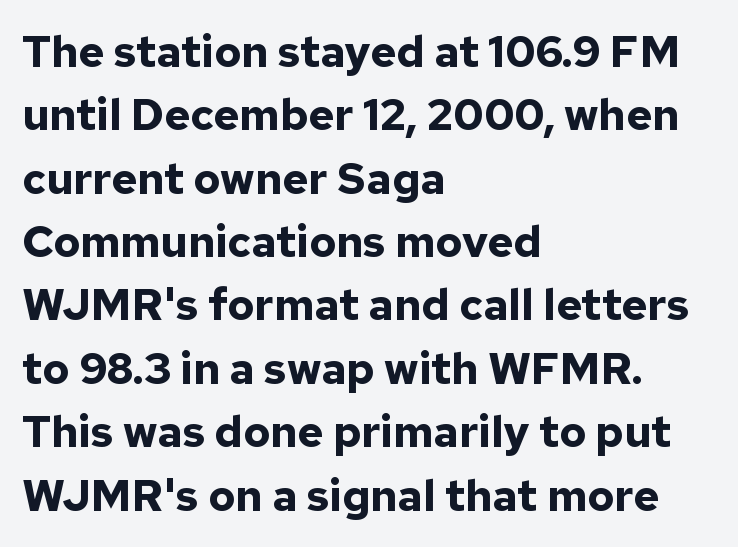
{"serif": "no", "italic": "no", "bold": "yes", "weight": "bold", "width": "normal", "stroke_contrast": "low", "x_height": "medium", "monospaced": "no", "underline": "no", "align": "left", "line_spacing": "normal", "line_spacing_ratio": 1.44, "letter_spacing": "normal", "letter_spacing_em": 0.0, "glyph_px": 44}
